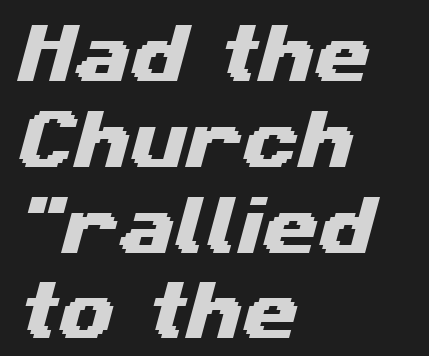
The image shows 64 px wide sans-serif type; set left-aligned, normal line spacing (1.34x), normal letter spacing, not underlined; medium stroke contrast and a medium x-height.
